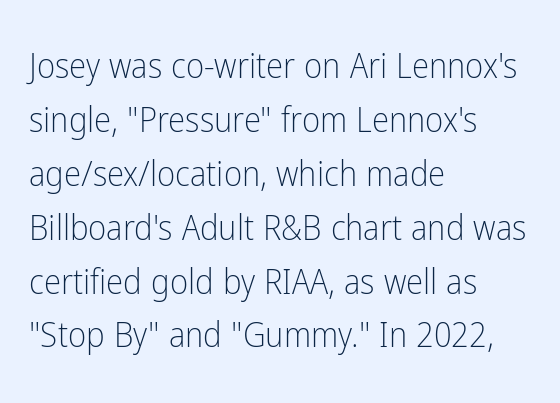
The image shows 35 px light, condensed sans-serif type, upright; set left-aligned, normal line spacing (1.54x), normal letter spacing, not underlined; low stroke contrast and a medium x-height.
